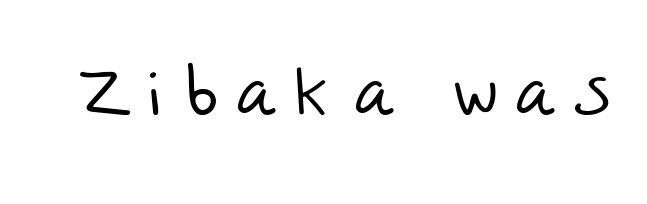
The image shows 70 px light sans-serif type; set unusually wide letter spacing (+0.26 em), not underlined; low stroke contrast and a large x-height.
